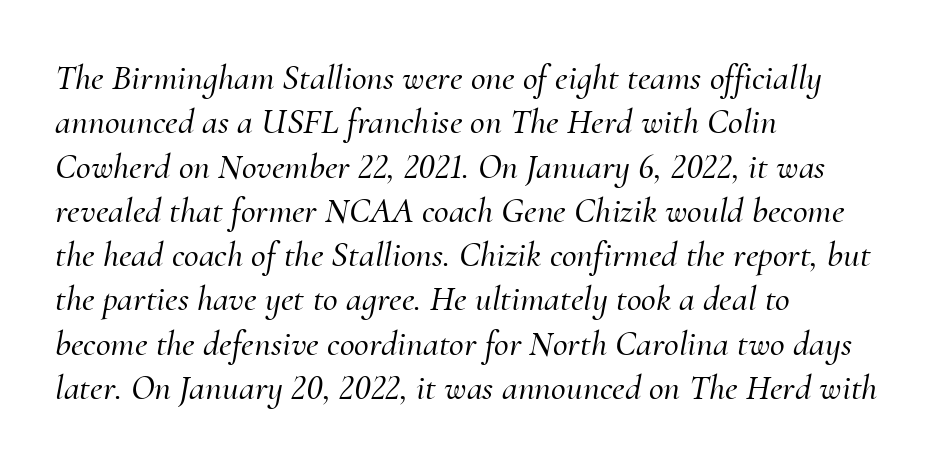
Tracking here is standard; glyphs follow each other at the usual distance. Underlining? Definitely not there. The rendering uses natural spacing where letterforms have individual widths. Style check: oblique. Layout note: lines flush left. To sum up the face: it has serifs.
